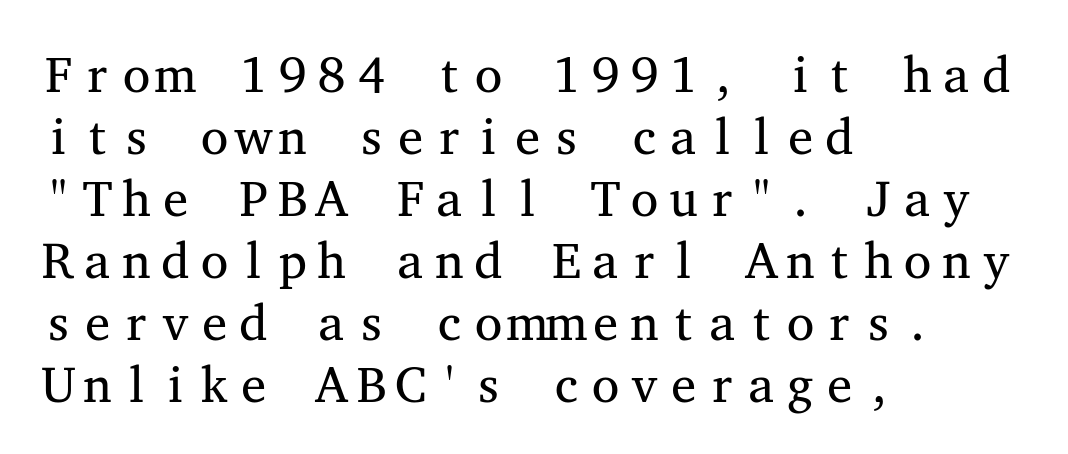
Do the characters align in a grid? Yes, the font is monospaced. This is the regular roman posture of the typeface. Observe the ordinary spacing: letters are neighbours, not strangers. The text was rendered using a seriffed face with decorative stroke endings.
